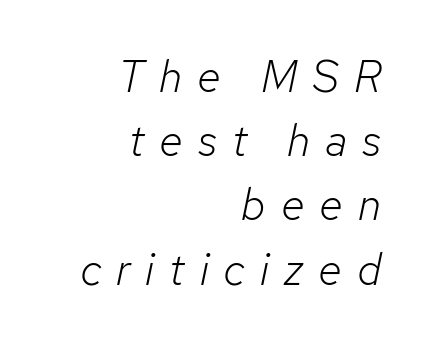
{"italic": "yes", "lean": "right", "slant_degrees": 12, "bold": "no", "weight": "light", "width": "normal", "stroke_contrast": "low", "x_height": "medium", "monospaced": "no", "underline": "no", "align": "right", "line_spacing": "normal", "line_spacing_ratio": 1.46, "letter_spacing": "wide", "letter_spacing_em": 0.34, "glyph_px": 44}
